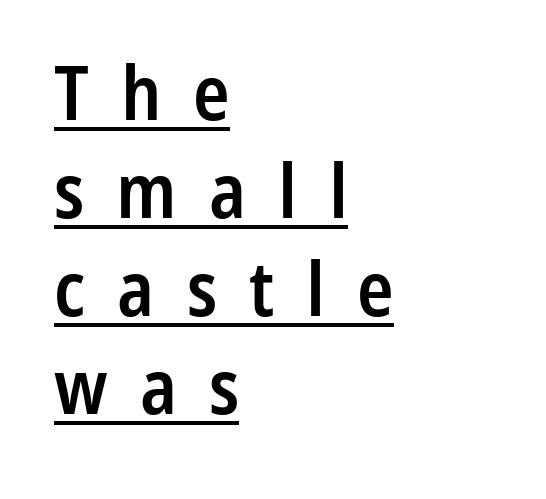
Notice how the stems are strictly vertical — no italics here. Inter-character spacing is expanded well beyond the font's built-in metrics. The rendering anchors every line to the left-hand side. Is there an underline? Yes — a line sits under the letters. Compared with an ordinary text face, these strokes are moderately heavier — a semibold.
